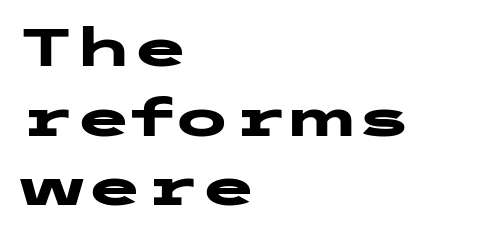
Q: Is the text bold? A: Yes.
Q: Is the text italic (slanted)? A: No, it is upright.
Q: Is the typeface a serif or a sans-serif typeface? A: Sans-serif.
Q: Is the text underlined? A: No.
Q: How is the paragraph aligned? A: Left-aligned.
Q: Is the spacing between letters normal or unusually wide? A: Normal.
Q: Is the spacing between lines tight, normal or loose? A: Normal.
Q: Width (condensed, normal, or wide)? A: Wide.
Q: Stroke contrast? A: Low.
Q: x-height? A: Medium.
